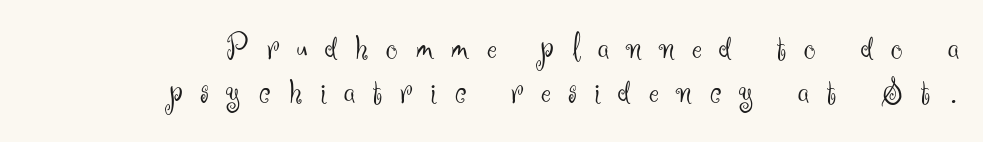
Q: Is the text bold? A: No.
Q: Is the text italic (slanted)? A: No, it is upright.
Q: Is the typeface a serif or a sans-serif typeface? A: Sans-serif.
Q: Is the text underlined? A: No.
Q: How is the paragraph aligned? A: Right-aligned.
Q: Is the spacing between letters normal or unusually wide? A: Unusually wide.
Q: Width (condensed, normal, or wide)? A: Normal.
Q: Stroke contrast? A: Medium.
Q: x-height? A: Small.
Q: Monospaced? A: No.
